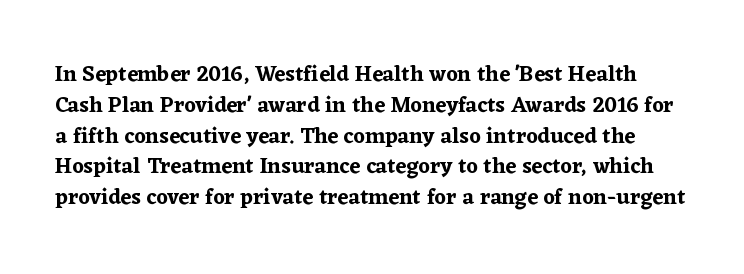
{"italic": "no", "underline": "no", "line_spacing": "normal", "line_spacing_ratio": 1.4, "letter_spacing": "normal", "letter_spacing_em": 0.0, "glyph_px": 22}
